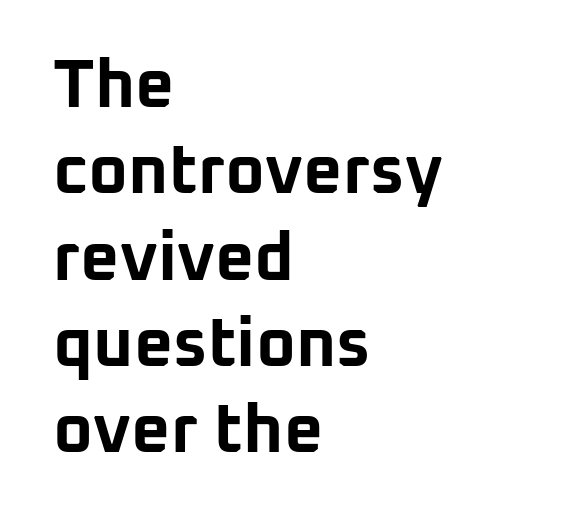
The zone under the glyphs is completely vacant. Standard letterfit; no display-style spreading of the glyphs. Its strokes are broad and dark, the hallmark of bold type. Is this a fixed-width face? No — the glyphs have proportional, varying widths.
